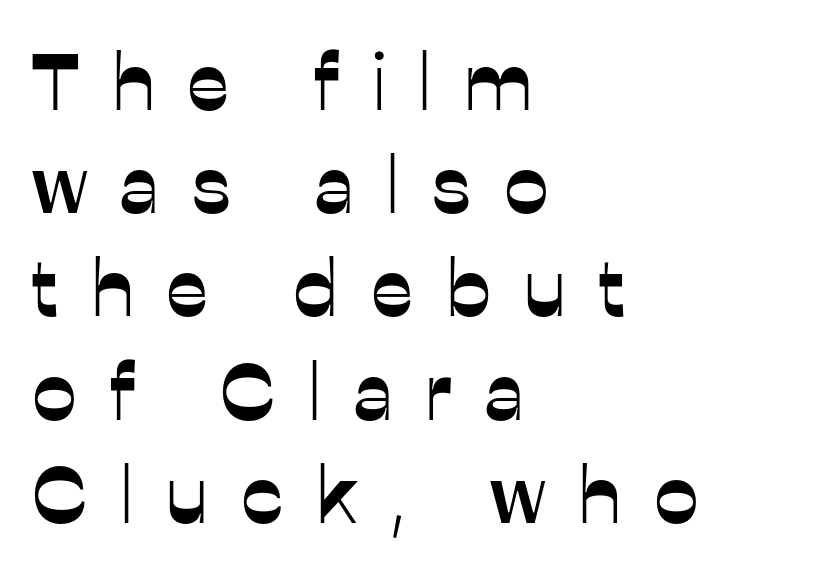
The image shows 80 px sans-serif type, upright; set left-aligned, normal line spacing (1.29x), unusually wide letter spacing (+0.41 em), not underlined; low stroke contrast and a medium x-height.
